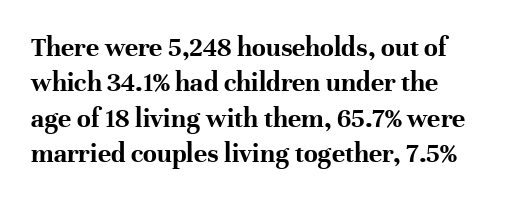
The image shows 28 px bold serif type, upright; set normal line spacing (1.26x), normal letter spacing, not underlined; high stroke contrast and a medium x-height.
